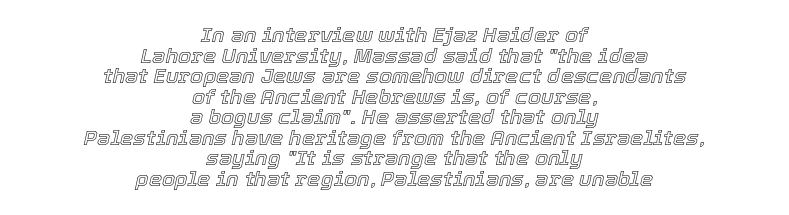
The image shows 21 px text type, italic (leaning right); set centered, tight line spacing (0.98x), normal letter spacing, not underlined.
